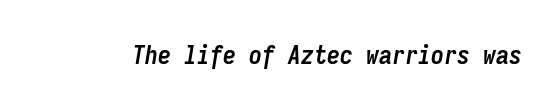
The image shows 26 px bold type, italic (leaning right); set normal letter spacing, not underlined.
